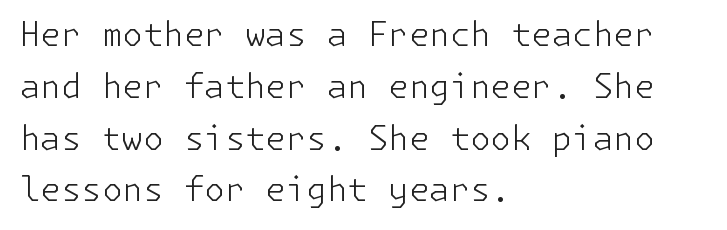
{"serif": "no", "italic": "no", "bold": "no", "weight": "light", "width": "normal", "stroke_contrast": "low", "x_height": "medium", "underline": "no", "align": "left", "line_spacing": "normal", "line_spacing_ratio": 1.57, "letter_spacing": "normal", "letter_spacing_em": 0.0, "glyph_px": 33}
